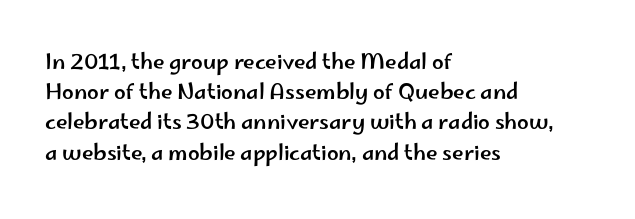
The image shows 21 px text type, upright; set left-aligned, normal line spacing (1.44x), normal letter spacing, not underlined.
